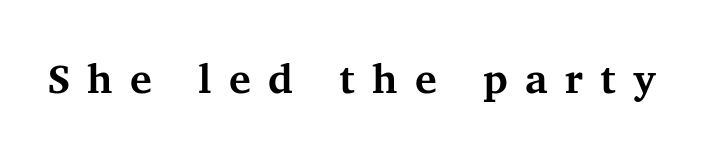
The image shows 41 px bold serif type, upright; set unusually wide letter spacing (+0.42 em), not underlined; medium stroke contrast and a medium x-height.
